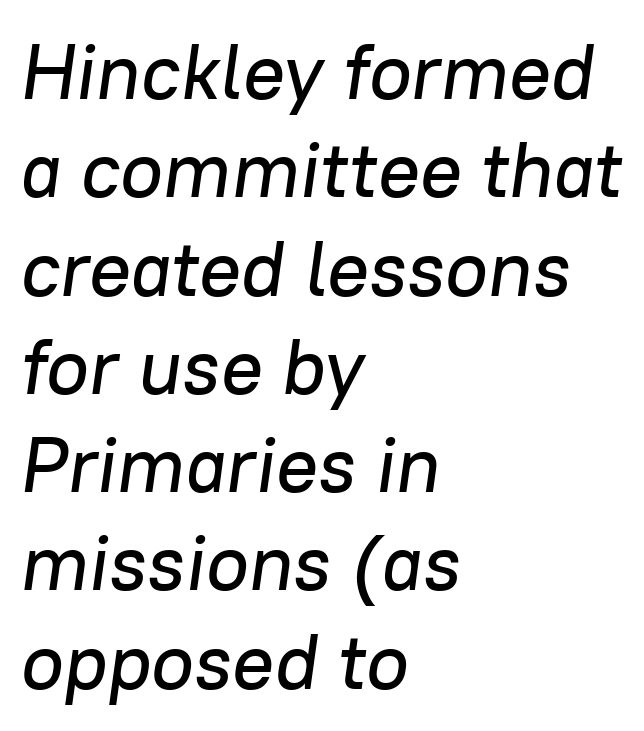
Q: Is the text italic (slanted)? A: Yes, it leans right by about 8 degrees.
Q: Is the text underlined? A: No.
Q: How is the paragraph aligned? A: Left-aligned.
Q: Is the spacing between letters normal or unusually wide? A: Normal.
Q: Is the spacing between lines tight, normal or loose? A: Normal.
Q: Width (condensed, normal, or wide)? A: Normal.
Q: Stroke contrast? A: Low.
Q: x-height? A: Medium.
Q: Monospaced? A: No.
